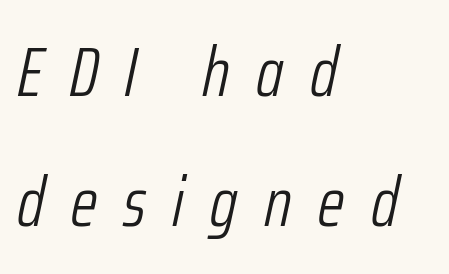
Q: Is the text bold? A: No.
Q: Is the text italic (slanted)? A: Yes, it leans right by about 12 degrees.
Q: Is the text underlined? A: No.
Q: How is the paragraph aligned? A: Left-aligned.
Q: Is the spacing between letters normal or unusually wide? A: Unusually wide.
Q: Width (condensed, normal, or wide)? A: Condensed.
Q: Stroke contrast? A: Low.
Q: x-height? A: Medium.
Q: Monospaced? A: No.
